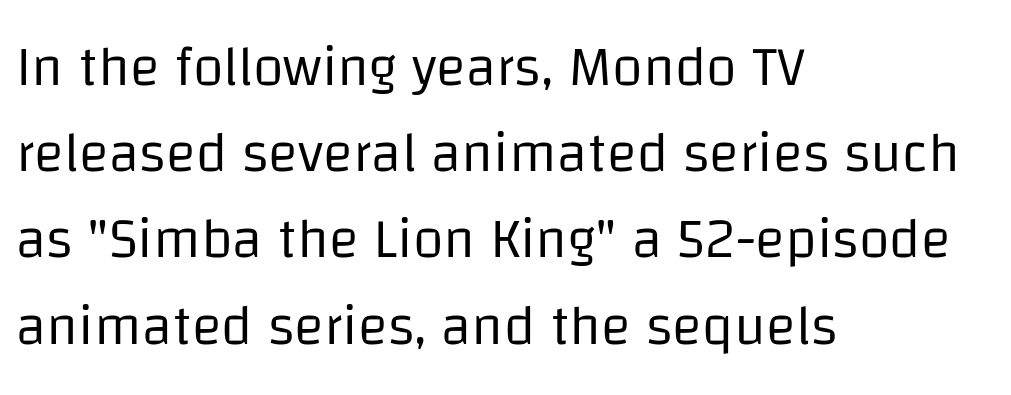
{"serif": "no", "italic": "no", "bold": "no", "weight": "regular", "width": "normal", "stroke_contrast": "low", "x_height": "large", "monospaced": "no", "underline": "no", "align": "left", "line_spacing": "normal", "line_spacing_ratio": 1.54, "letter_spacing": "normal", "letter_spacing_em": 0.0, "glyph_px": 56}
